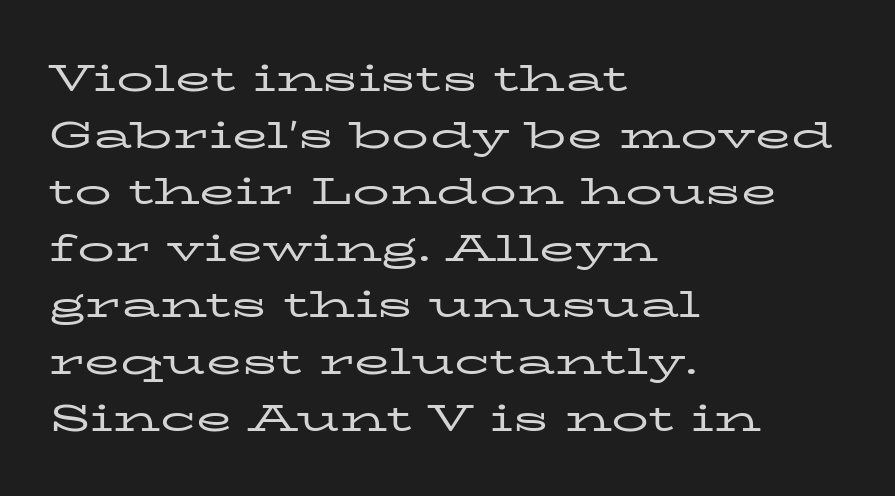
Words appear dense and cohesive because spacing is normal. Upright lettering throughout. Notice how descenders clear the ascenders below comfortably — that's standard leading. Think of a printed novel: that variable character pitch is what you see here. These lines are set flush left with a ragged right edge.
